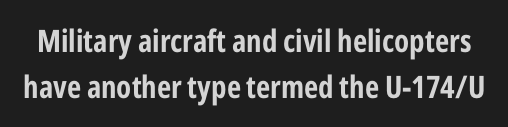
The face used here is a sans, in the tradition of grotesques and geometrics. Underline: absent. Each letter keeps its own natural width here, so spacing adapts to shape. Caption: bold face, heavy strokes. The letters stand straight up with perfectly vertical stems.
